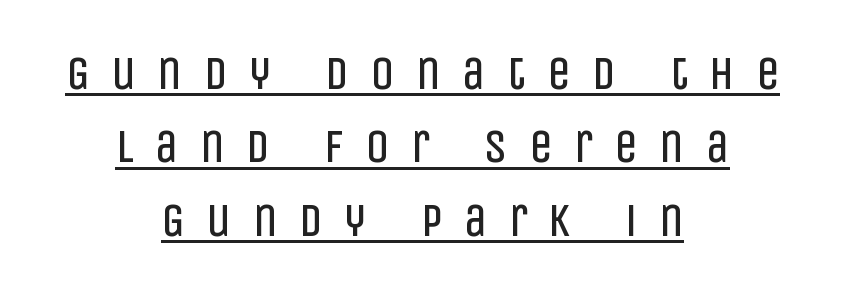
{"serif": "no", "italic": "no", "bold": "no", "weight": "regular", "width": "condensed", "stroke_contrast": "low", "x_height": "large", "monospaced": "no", "underline": "yes", "align": "center", "line_spacing": "normal", "line_spacing_ratio": 1.56, "letter_spacing": "wide", "letter_spacing_em": 0.46, "glyph_px": 47}
